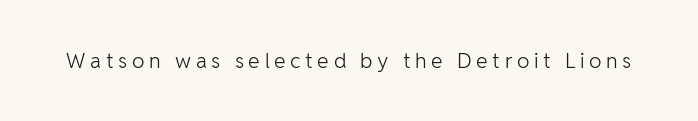
{"italic": "no", "bold": "no", "underline": "no", "letter_spacing": "wide", "letter_spacing_em": 0.22, "glyph_px": 21}
